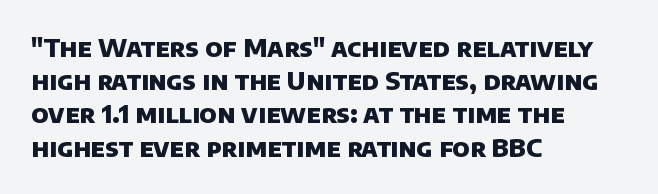
The image shows 25 px bold type; set left-aligned, normal line spacing (1.33x), normal letter spacing, not underlined.
